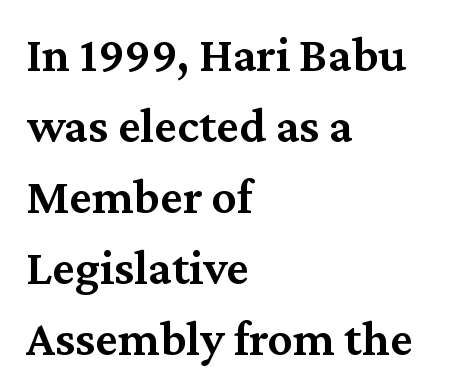
Q: Is the text bold? A: Semi-bold.
Q: Is the text italic (slanted)? A: No, it is upright.
Q: Is the typeface a serif or a sans-serif typeface? A: Serif.
Q: Is the text underlined? A: No.
Q: How is the paragraph aligned? A: Left-aligned.
Q: Is the spacing between letters normal or unusually wide? A: Normal.
Q: Is the spacing between lines tight, normal or loose? A: Normal.
Q: Width (condensed, normal, or wide)? A: Normal.
Q: Stroke contrast? A: Medium.
Q: x-height? A: Medium.
Q: Monospaced? A: No.
